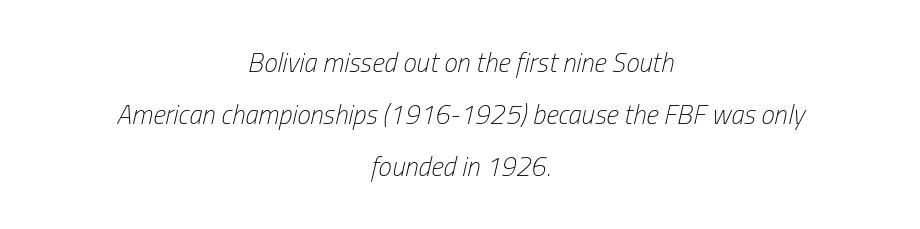
Q: Is the text bold? A: No.
Q: Is the text italic (slanted)? A: Yes, it leans right by about 13 degrees.
Q: Is the text underlined? A: No.
Q: How is the paragraph aligned? A: Centered.
Q: Is the spacing between letters normal or unusually wide? A: Normal.
Q: Is the spacing between lines tight, normal or loose? A: Loose.
